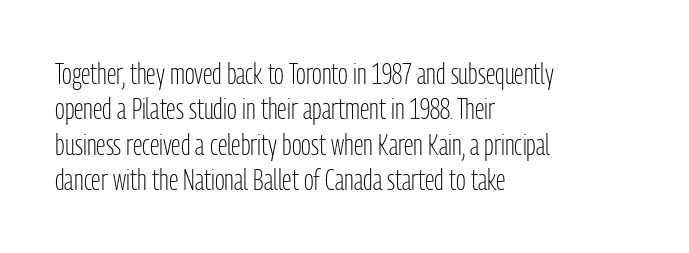
Q: Is the text bold? A: No.
Q: Is the text italic (slanted)? A: No, it is upright.
Q: Is the typeface a serif or a sans-serif typeface? A: Sans-serif.
Q: Is the text underlined? A: No.
Q: How is the paragraph aligned? A: Left-aligned.
Q: Is the spacing between letters normal or unusually wide? A: Normal.
Q: Width (condensed, normal, or wide)? A: Condensed.
Q: Stroke contrast? A: Low.
Q: x-height? A: Medium.
Q: Monospaced? A: No.
